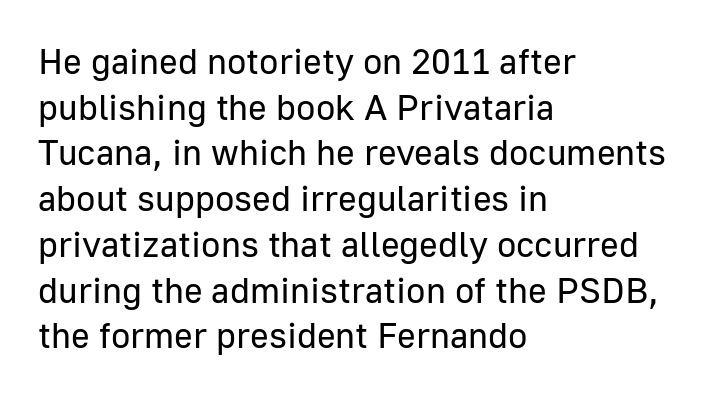
Q: Is the text bold? A: No.
Q: Is the text italic (slanted)? A: No, it is upright.
Q: Is the typeface a serif or a sans-serif typeface? A: Sans-serif.
Q: Is the text underlined? A: No.
Q: How is the paragraph aligned? A: Left-aligned.
Q: Is the spacing between letters normal or unusually wide? A: Normal.
Q: Is the spacing between lines tight, normal or loose? A: Normal.
Q: Width (condensed, normal, or wide)? A: Normal.
Q: Stroke contrast? A: Low.
Q: x-height? A: Medium.
Q: Monospaced? A: No.
